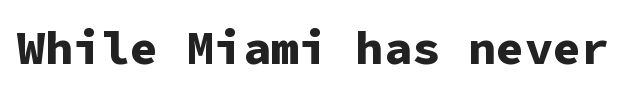
Compared with typical body copy, the letter spacing here is the same. The rendering uses typewriter-style spacing with identical character cells. Students, this is bold: see how much ink each stroke carries. Unlike italic type, these characters show no tilt at all.
